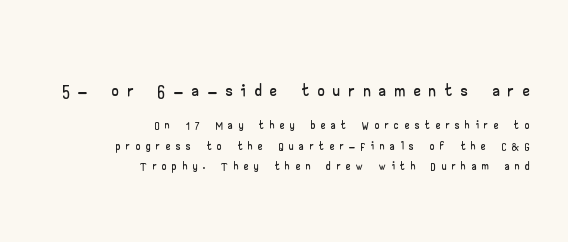
{"italic": "no", "underline": "no", "align": "right", "line_spacing_ratio": 1.21, "letter_spacing": "wide", "letter_spacing_em": 0.36, "larger_block": "first", "size_ratio": 1.53, "glyph_px": 26}
